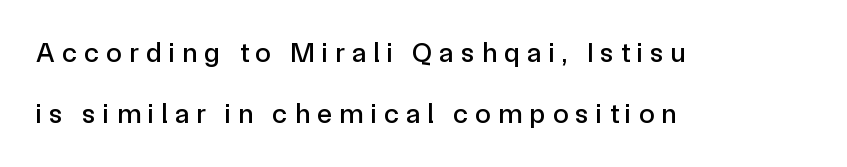
Q: Is the text italic (slanted)? A: No, it is upright.
Q: Is the typeface a serif or a sans-serif typeface? A: Sans-serif.
Q: Is the text underlined? A: No.
Q: How is the paragraph aligned? A: Left-aligned.
Q: Is the spacing between letters normal or unusually wide? A: Unusually wide.
Q: Is the spacing between lines tight, normal or loose? A: Loose.
Q: Width (condensed, normal, or wide)? A: Normal.
Q: x-height? A: Medium.
Q: Monospaced? A: No.
